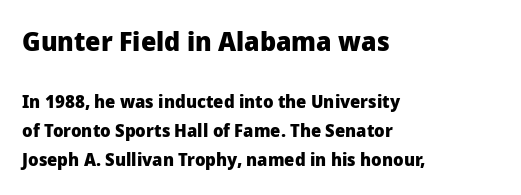
{"italic": "no", "bold": "yes", "underline": "no", "align": "left", "line_spacing": "normal", "line_spacing_ratio": 1.63, "letter_spacing": "normal", "letter_spacing_em": 0.0, "larger_block": "first", "size_ratio": 1.5, "glyph_px": 27}
